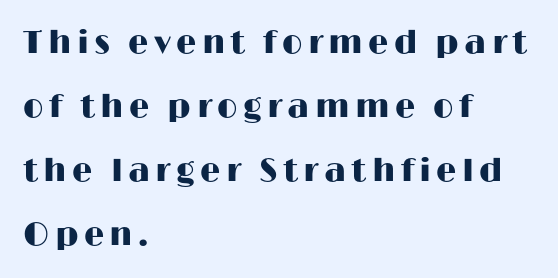
{"serif": "no", "italic": "no", "width": "wide", "stroke_contrast": "high", "x_height": "medium", "monospaced": "no", "underline": "no", "align": "left", "line_spacing": "loose", "line_spacing_ratio": 2.0, "glyph_px": 32}
